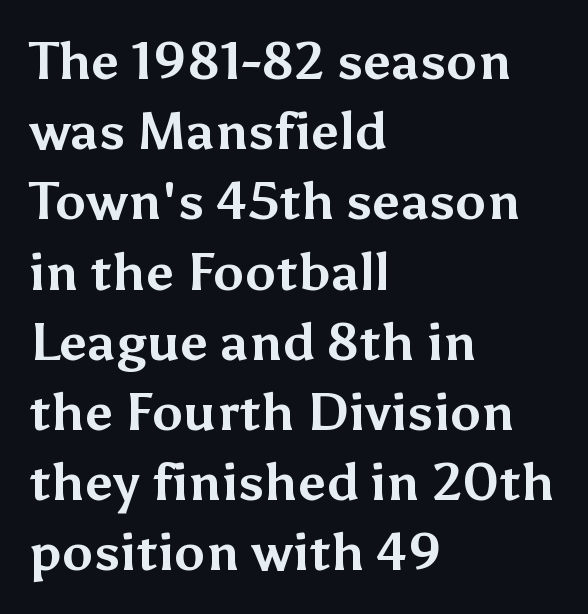
Q: Is the text bold? A: Yes.
Q: Is the text italic (slanted)? A: No, it is upright.
Q: Is the typeface a serif or a sans-serif typeface? A: Sans-serif.
Q: Is the text underlined? A: No.
Q: How is the paragraph aligned? A: Left-aligned.
Q: Is the spacing between letters normal or unusually wide? A: Normal.
Q: Is the spacing between lines tight, normal or loose? A: Normal.
Q: Width (condensed, normal, or wide)? A: Normal.
Q: Stroke contrast? A: Medium.
Q: x-height? A: Medium.
Q: Monospaced? A: No.
